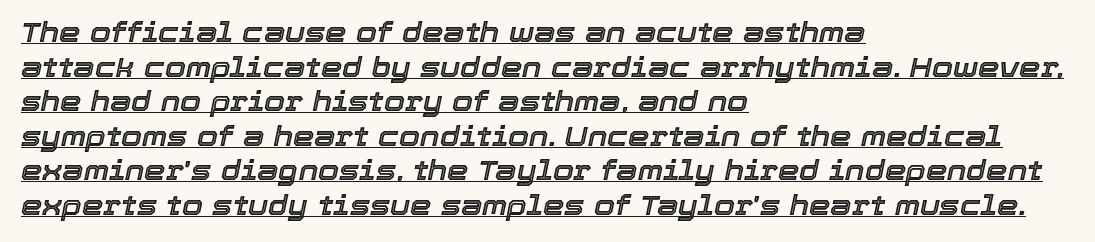
Has an underline been added? It has. The face used here is rendered with its standard letterfit. The rendering uses a moderate line-height, typical for paragraphs. There's an unmistakable incline to the writing here. Compared with a centered layout, this one pins lines to the left instead.
